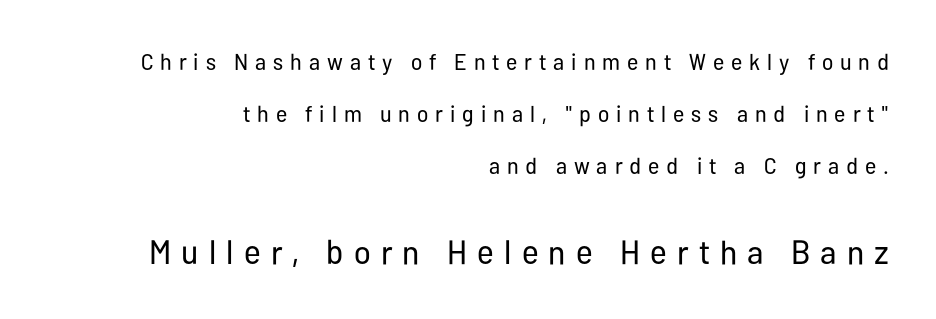
One-word summary of the alignment: right. Only glyphs here, with clear space below each row. You can tell it's not italic because the verticals are truly vertical. A typesetter would call this heavily tracked-out type. Type style note: lacks serifs.
